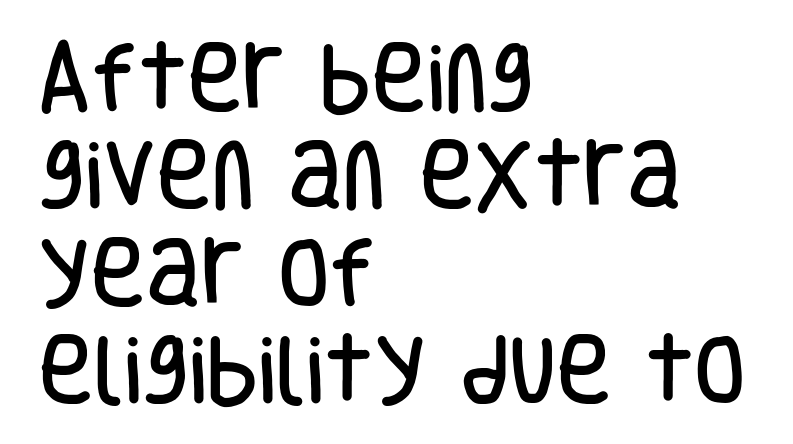
Q: Is the text italic (slanted)? A: No, it is upright.
Q: Is the typeface a serif or a sans-serif typeface? A: Sans-serif.
Q: Is the text underlined? A: No.
Q: How is the paragraph aligned? A: Left-aligned.
Q: Is the spacing between letters normal or unusually wide? A: Normal.
Q: Is the spacing between lines tight, normal or loose? A: Normal.
Q: Width (condensed, normal, or wide)? A: Condensed.
Q: Stroke contrast? A: Low.
Q: x-height? A: Large.
Q: Monospaced? A: No.
